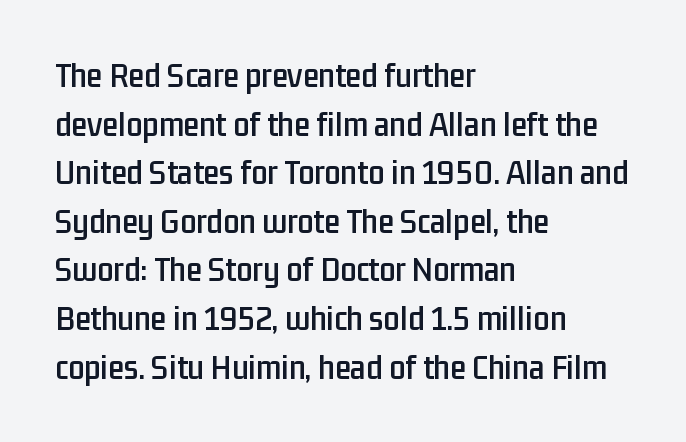
{"serif": "no", "italic": "no", "width": "condensed", "stroke_contrast": "low", "x_height": "medium", "monospaced": "no", "underline": "no", "align": "left", "line_spacing": "normal", "line_spacing_ratio": 1.35, "letter_spacing": "normal", "letter_spacing_em": 0.0, "glyph_px": 36}
